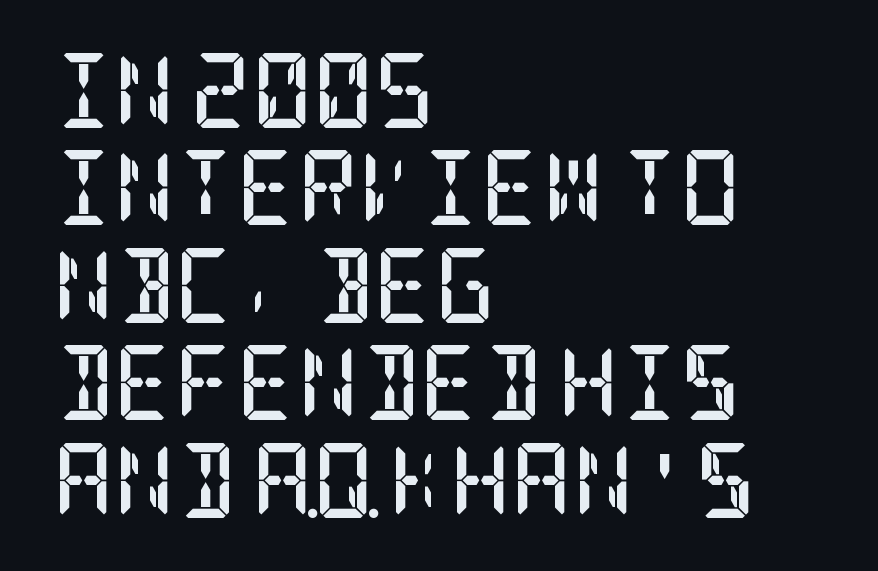
The image shows 75 px semibold, condensed serif type, upright; set left-aligned, normal line spacing (1.3x), normal letter spacing, not underlined; low stroke contrast and a large x-height.
